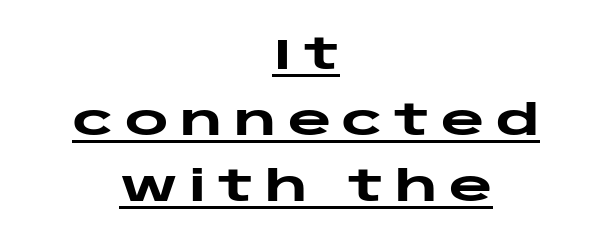
The image shows 42 px heavy, wide sans-serif type, upright; set centered, normal line spacing (1.57x), unusually wide letter spacing (+0.27 em), underlined; low stroke contrast and a large x-height.
